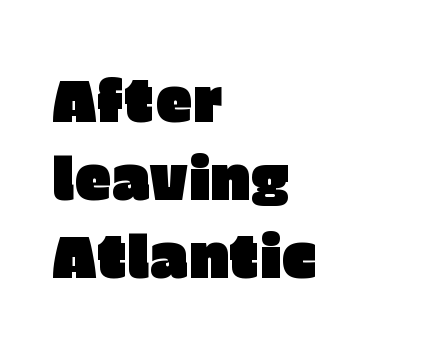
Serifs: no, the terminals of the letterforms are clean. The gap between lines stays unmarked. You could call the tracking neutral — neither tight nor loose. The letters stand upright; this is a roman face. Here the designer chose a conventional face with non-uniform glyph widths.
